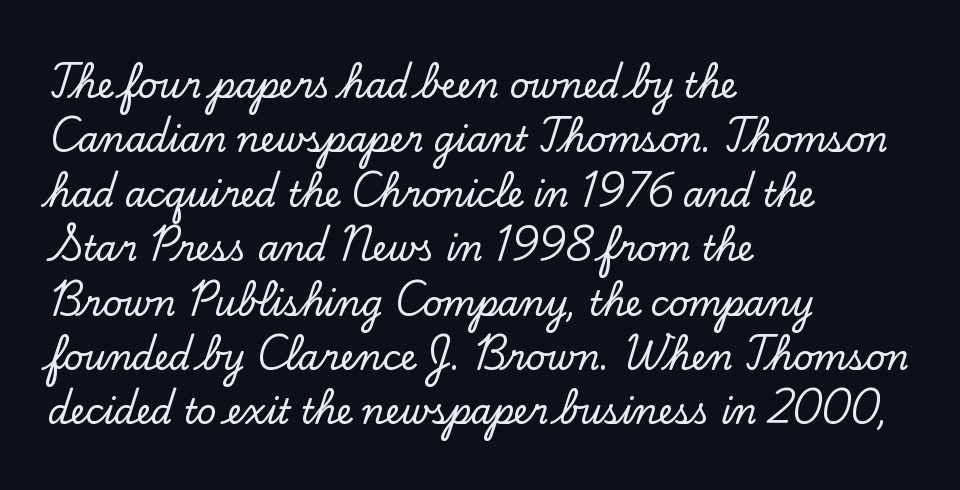
You could call the tracking neutral — neither tight nor loose. A normal amount of white space separates one row of letters from the next. No word sits above an underline. Little horizontal feet cap the strokes, marking this as serif type.
